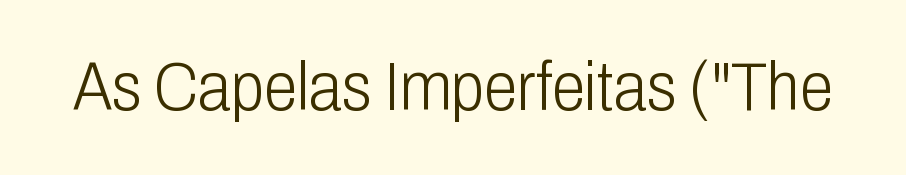
{"serif": "no", "italic": "no", "bold": "no", "weight": "light", "width": "condensed", "stroke_contrast": "low", "x_height": "medium", "monospaced": "no", "underline": "no", "letter_spacing": "normal", "letter_spacing_em": 0.0, "glyph_px": 68}
